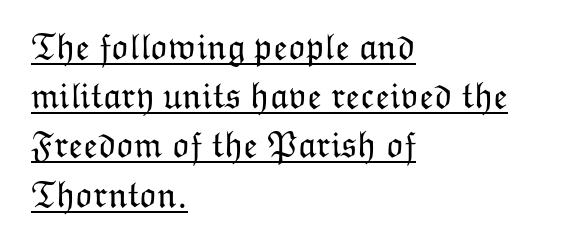
Q: Is the text bold? A: No.
Q: Is the text italic (slanted)? A: No, it is upright.
Q: Is the text underlined? A: Yes.
Q: How is the paragraph aligned? A: Left-aligned.
Q: Is the spacing between letters normal or unusually wide? A: Normal.
Q: Is the spacing between lines tight, normal or loose? A: Normal.
Q: Width (condensed, normal, or wide)? A: Normal.
Q: Stroke contrast? A: Low.
Q: x-height? A: Medium.
Q: Monospaced? A: No.
